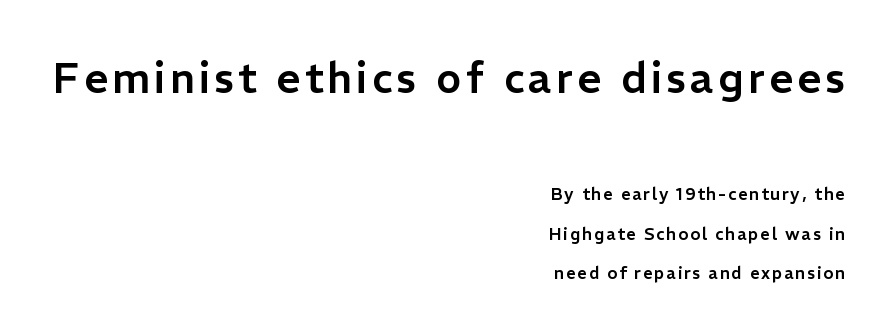
{"serif": "no", "italic": "no", "width": "normal", "stroke_contrast": "low", "x_height": "medium", "monospaced": "no", "underline": "no", "align": "right", "line_spacing": "loose", "line_spacing_ratio": 2.34, "larger_block": "first", "size_ratio": 2.47, "glyph_px": 42}
